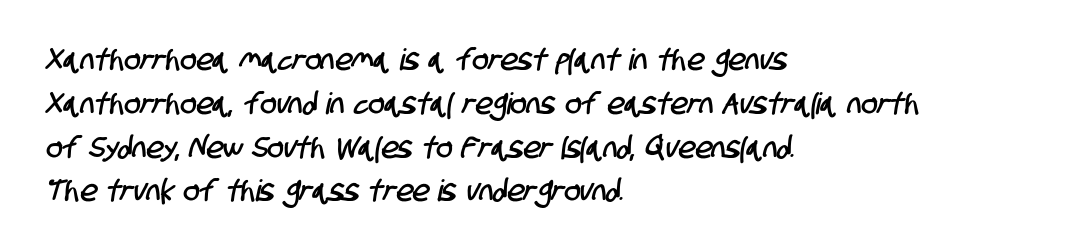
Does the copy run flush right? No — it runs flush left. Anything drawn beneath the words? Only blank space. In terms of letterspacing, this is plain default setting. These lines are rendered in a variable-pitch font. Normally led — the rows are evenly, conventionally spaced. This is sans-serif lettering, the kind often seen on screens and signage.
